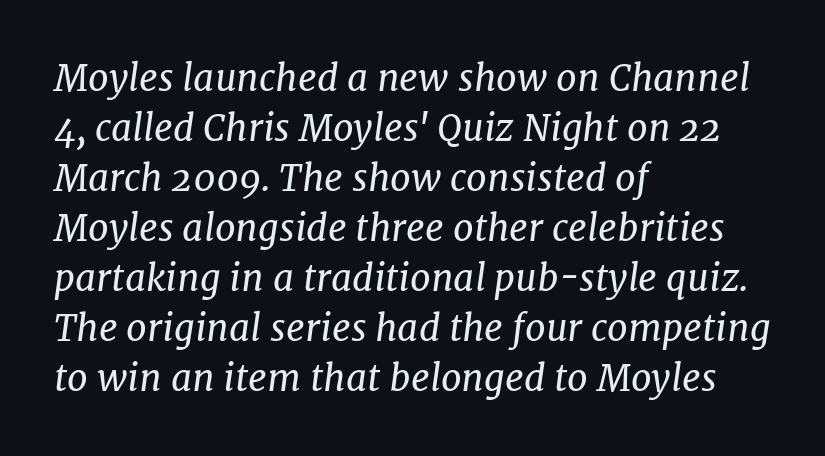
The image shows 37 px regular-weight serif type, italic (leaning right); set left-aligned, normal line spacing (1.35x), normal letter spacing, not underlined; low stroke contrast and a medium x-height.
